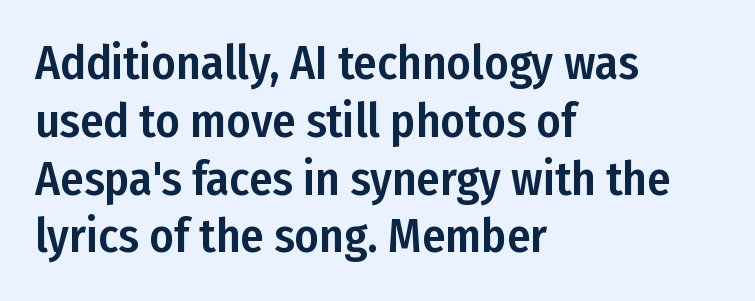
{"serif": "no", "italic": "no", "width": "condensed", "stroke_contrast": "low", "x_height": "medium", "monospaced": "no", "underline": "no", "align": "left", "line_spacing_ratio": 1.23, "letter_spacing": "normal", "letter_spacing_em": 0.0, "glyph_px": 47}
